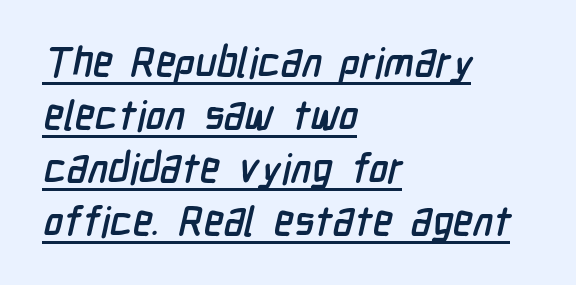
{"serif": "no", "width": "condensed", "stroke_contrast": "low", "x_height": "medium", "monospaced": "no", "underline": "yes", "align": "left", "line_spacing": "normal", "line_spacing_ratio": 1.29, "letter_spacing": "normal", "letter_spacing_em": 0.0, "glyph_px": 41}
